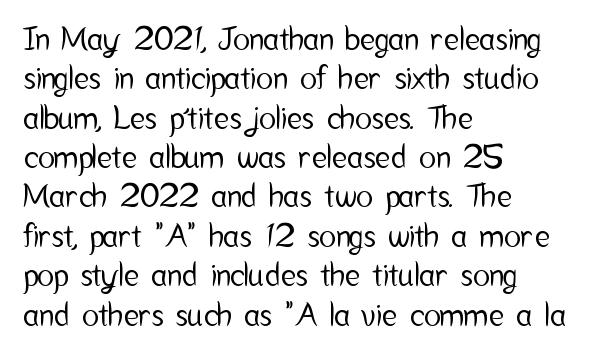
{"serif": "no", "italic": "no", "width": "condensed", "stroke_contrast": "low", "x_height": "medium", "monospaced": "no", "underline": "no", "align": "left", "line_spacing_ratio": 1.23, "letter_spacing": "normal", "letter_spacing_em": 0.0, "glyph_px": 32}
